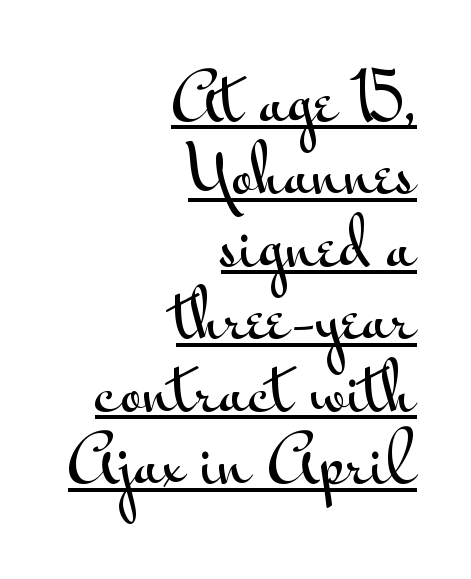
Look at the tracking — it's just the regular setting, nothing added. In terms of letterform style, serifs are entirely absent. Is the block centered? No — it sits flush against the right margin. Here the designer chose a conventional face with non-uniform glyph widths.
